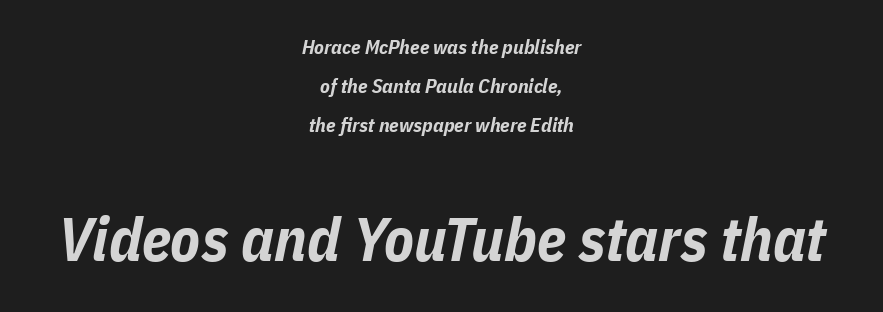
The image shows 61 px bold, condensed type, italic (leaning right); set centered, loose line spacing (1.94x), normal letter spacing, not underlined; the second (bottom) block is 3.05x larger; low stroke contrast and a medium x-height.
